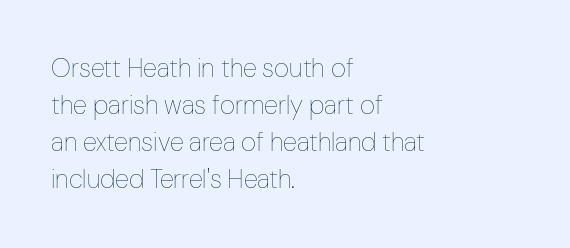
The image shows 26 px text type, upright; set left-aligned, normal line spacing (1.42x), normal letter spacing, not underlined.
